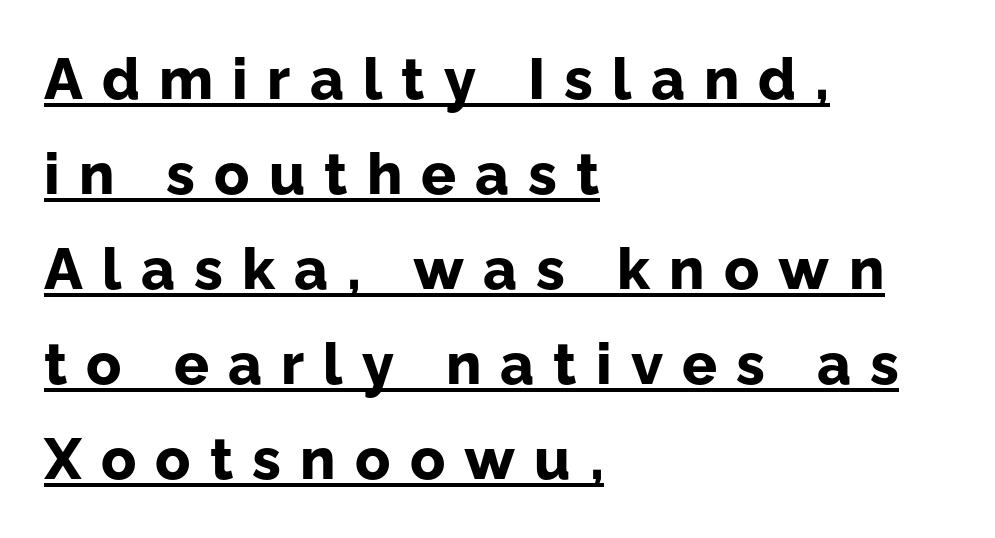
Q: Is the text bold? A: Yes.
Q: Is the text italic (slanted)? A: No, it is upright.
Q: Is the typeface a serif or a sans-serif typeface? A: Sans-serif.
Q: Is the text underlined? A: Yes.
Q: How is the paragraph aligned? A: Left-aligned.
Q: Is the spacing between letters normal or unusually wide? A: Unusually wide.
Q: Is the spacing between lines tight, normal or loose? A: Normal.
Q: Width (condensed, normal, or wide)? A: Normal.
Q: Stroke contrast? A: Low.
Q: x-height? A: Medium.
Q: Monospaced? A: No.
